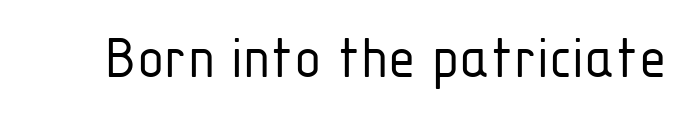
The image shows 63 px light, condensed sans-serif type, upright; set normal letter spacing, not underlined; low stroke contrast and a medium x-height.
